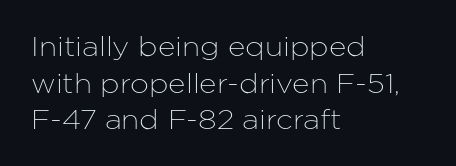
{"italic": "no", "underline": "no", "align": "left", "line_spacing": "normal", "line_spacing_ratio": 1.36, "letter_spacing": "normal", "letter_spacing_em": 0.0, "glyph_px": 27}
